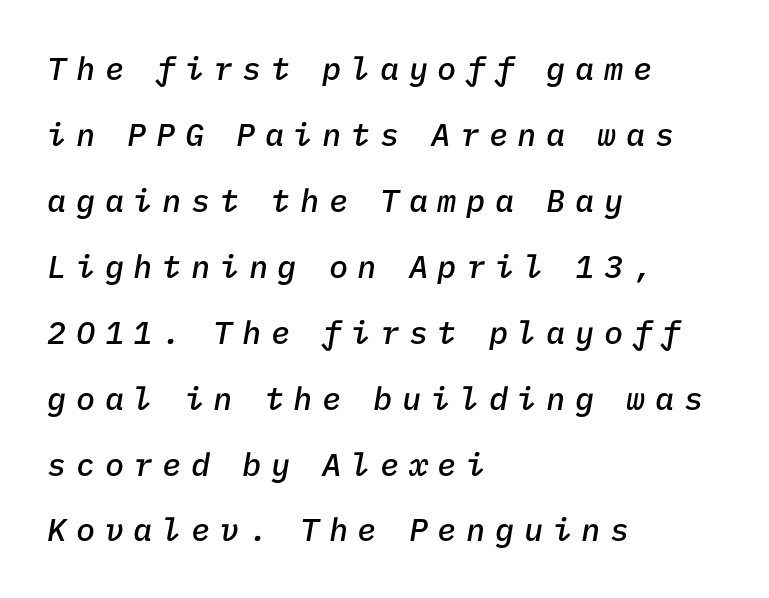
The setting favours the left margin, as ordinary paragraphs usually do. Looks like terminal output: every glyph gets an equal slot. Each glyph is drawn with semibold strokes, heavier than normal yet not fully bold. How are the letters spaced? Widely, with obvious added tracking.
